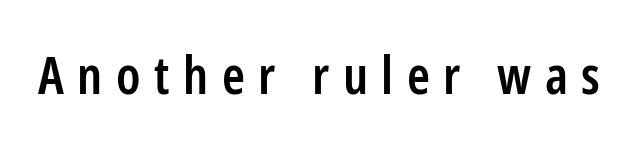
Q: Is the text bold? A: Semi-bold.
Q: Is the text italic (slanted)? A: No, it is upright.
Q: Is the typeface a serif or a sans-serif typeface? A: Sans-serif.
Q: Is the text underlined? A: No.
Q: Is the spacing between letters normal or unusually wide? A: Unusually wide.
Q: Width (condensed, normal, or wide)? A: Condensed.
Q: Stroke contrast? A: Low.
Q: x-height? A: Medium.
Q: Monospaced? A: No.
